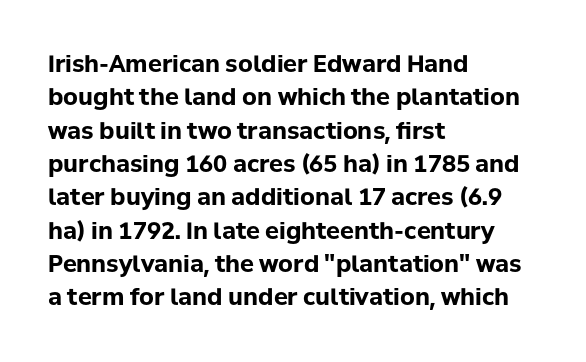
Every letter is thick-stroked: bold, no question. The space directly below the letters is spotless. How would I describe the line gaps? Plain and ordinary. A classic flush-left, rag-right setting is used for this passage. The specimen reads as upright at a glance.
